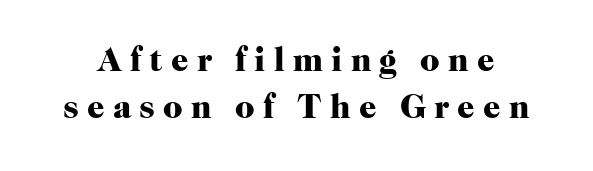
The image shows 34 px heavy serif type, upright; set normal line spacing (1.37x), unusually wide letter spacing (+0.24 em), not underlined; high stroke contrast and a medium x-height.
